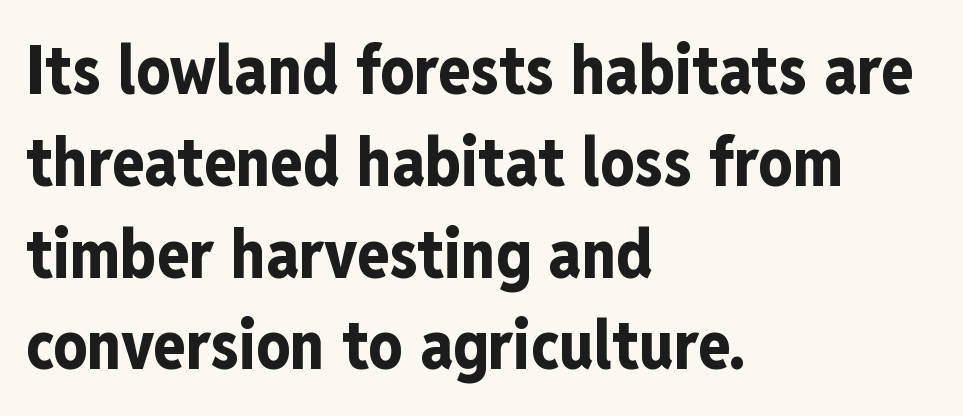
The image shows 67 px bold, condensed sans-serif type, upright; set left-aligned, normal line spacing (1.37x), normal letter spacing, not underlined; low stroke contrast and a medium x-height.
